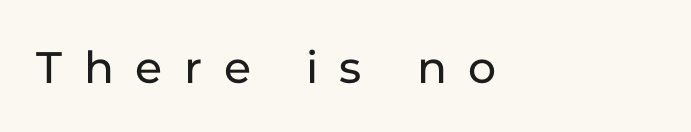
{"serif": "no", "italic": "no", "width": "normal", "stroke_contrast": "low", "x_height": "medium", "monospaced": "no", "underline": "no", "align": "left", "letter_spacing": "wide", "letter_spacing_em": 0.45, "glyph_px": 48}
